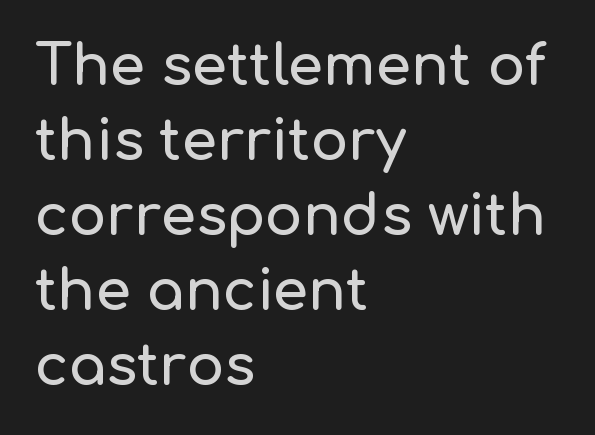
Q: Is the text italic (slanted)? A: No, it is upright.
Q: Is the typeface a serif or a sans-serif typeface? A: Sans-serif.
Q: Is the text underlined? A: No.
Q: How is the paragraph aligned? A: Left-aligned.
Q: Is the spacing between letters normal or unusually wide? A: Normal.
Q: Is the spacing between lines tight, normal or loose? A: Normal.
Q: Width (condensed, normal, or wide)? A: Normal.
Q: Stroke contrast? A: Low.
Q: x-height? A: Medium.
Q: Monospaced? A: No.
